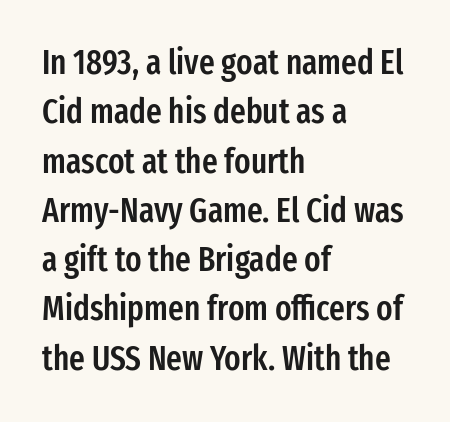
The image shows 34 px semibold, condensed sans-serif type, upright; set left-aligned, normal line spacing (1.45x), normal letter spacing, not underlined; low stroke contrast and a medium x-height.
